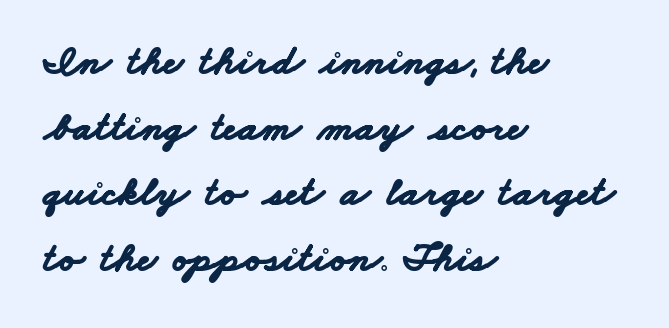
The image shows 42 px bold, wide sans-serif type; set left-aligned, normal line spacing (1.56x), normal letter spacing, not underlined; low stroke contrast and a small x-height.
